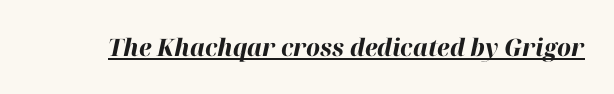
{"italic": "yes", "lean": "right", "slant_degrees": 12, "bold": "yes", "underline": "yes", "letter_spacing": "normal", "letter_spacing_em": 0.0, "glyph_px": 24}
